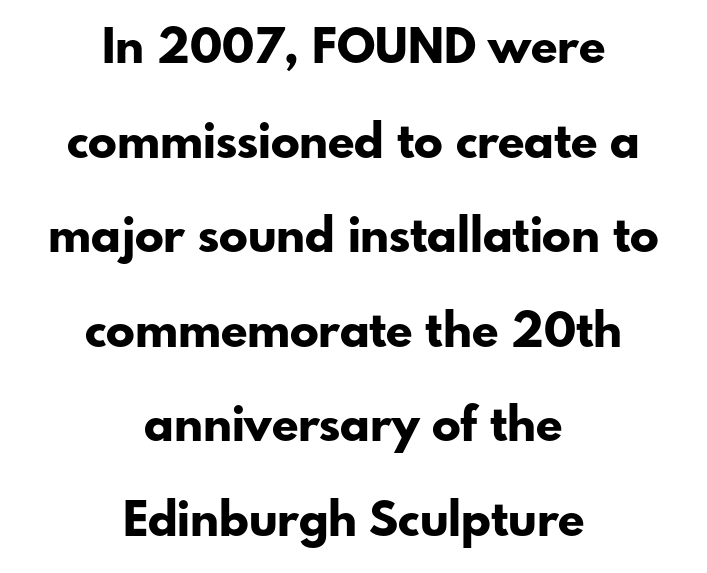
Q: Is the text bold? A: Yes.
Q: Is the text italic (slanted)? A: No, it is upright.
Q: Is the typeface a serif or a sans-serif typeface? A: Sans-serif.
Q: Is the text underlined? A: No.
Q: How is the paragraph aligned? A: Centered.
Q: Is the spacing between letters normal or unusually wide? A: Normal.
Q: Is the spacing between lines tight, normal or loose? A: Loose.
Q: Width (condensed, normal, or wide)? A: Normal.
Q: Stroke contrast? A: Low.
Q: x-height? A: Small.
Q: Monospaced? A: No.
